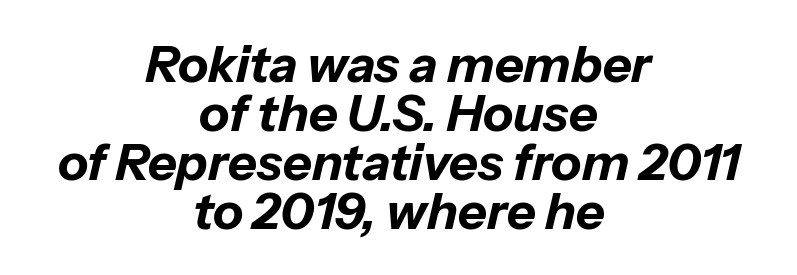
The image shows 50 px bold type, italic (leaning right); set centered, tight line spacing (0.98x), normal letter spacing, not underlined; low stroke contrast and a medium x-height.
